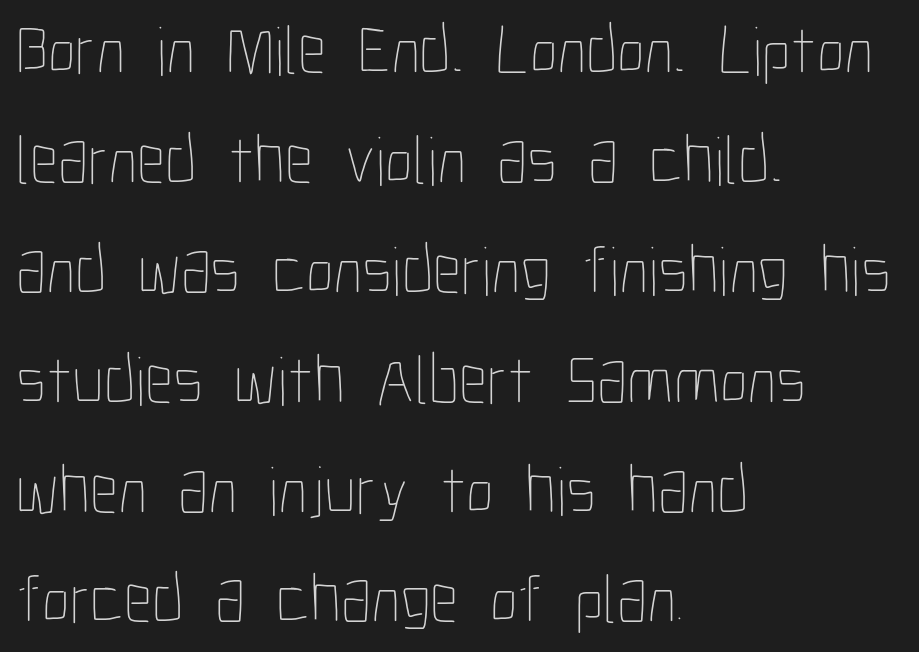
{"italic": "no", "bold": "no", "weight": "thin", "width": "condensed", "stroke_contrast": "low", "x_height": "medium", "monospaced": "no", "underline": "no", "align": "left", "line_spacing": "normal", "line_spacing_ratio": 1.57, "letter_spacing": "normal", "letter_spacing_em": 0.0, "glyph_px": 70}
